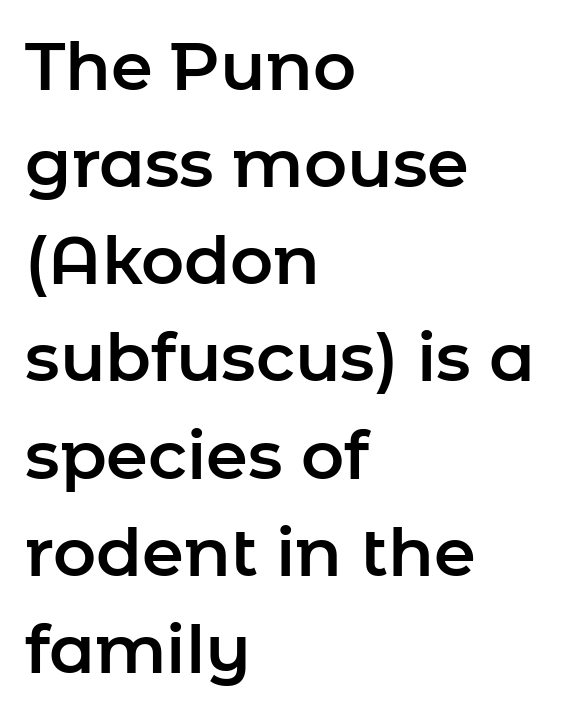
The image shows 67 px sans-serif type, upright; set left-aligned, normal line spacing (1.45x), normal letter spacing, not underlined; low stroke contrast and a medium x-height.
